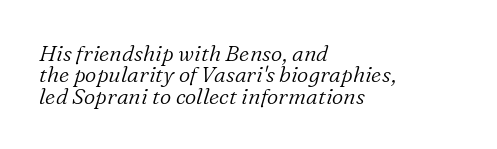
Reading down the column, the eye jumps only a short way to each next line. There's an unmistakable incline to the writing here. There is no visible air inserted between adjacent glyphs. Horizontally, the lines are justified to the leading edge only. Any mark beneath the type? The region is blank. No extra ink here — the face is not bold.
